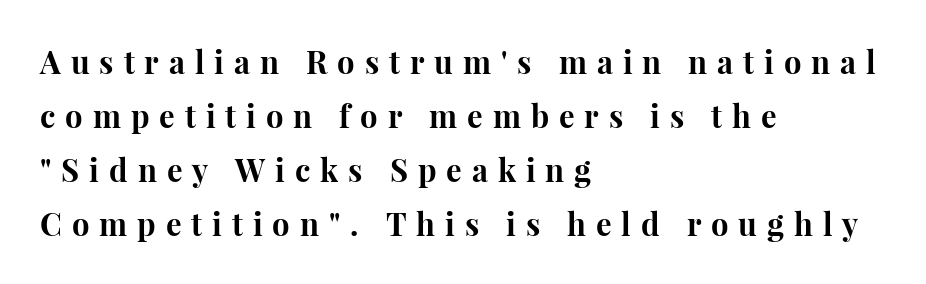
The rendering uses natural spacing where letterforms have individual widths. Compared with a centered layout, this one pins lines to the left instead. Characters follow at a spacing far wider than the type designer built in. A serif font was chosen for this passage. This is heavy type, rendered in bold. The space directly below the letters is spotless.
